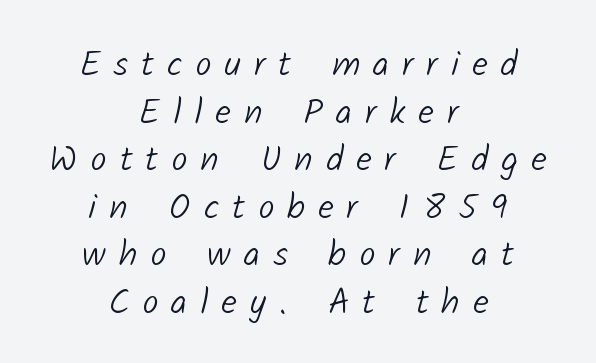
The image shows 36 px light sans-serif type; set centered, normal line spacing (1.32x), unusually wide letter spacing (+0.36 em), not underlined; low stroke contrast and a medium x-height.
